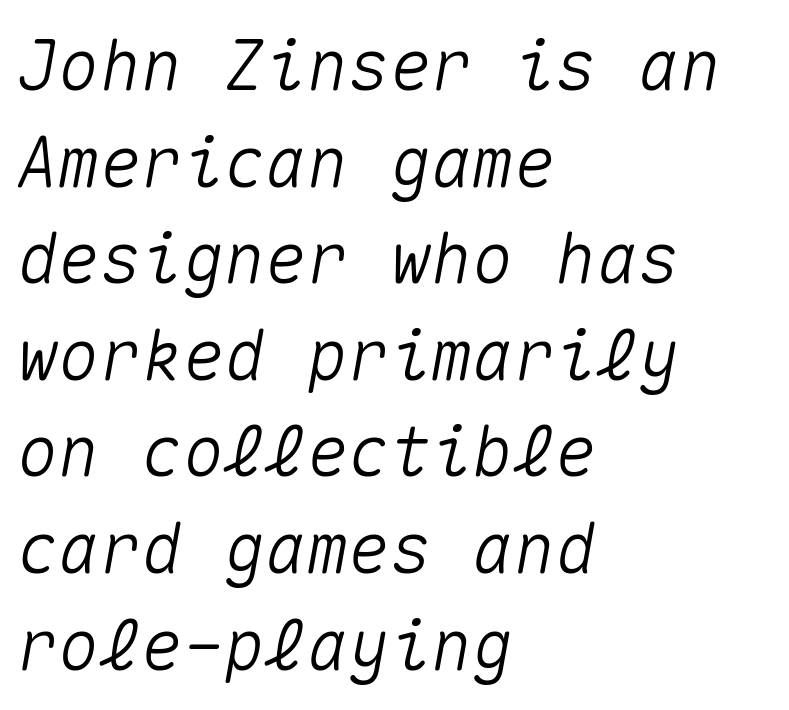
{"italic": "yes", "lean": "right", "slant_degrees": 10, "width": "normal", "stroke_contrast": "medium", "x_height": "medium", "monospaced": "yes", "underline": "no", "align": "left", "line_spacing": "normal", "line_spacing_ratio": 1.4, "letter_spacing": "normal", "letter_spacing_em": 0.0, "glyph_px": 69}
